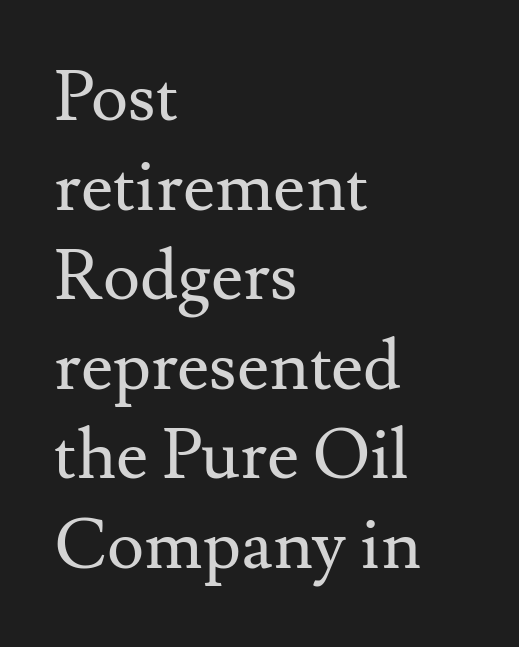
{"serif": "yes", "italic": "no", "bold": "no", "weight": "regular", "width": "normal", "stroke_contrast": "medium", "x_height": "small", "monospaced": "no", "underline": "no", "align": "left", "line_spacing": "normal", "line_spacing_ratio": 1.28, "letter_spacing": "normal", "letter_spacing_em": 0.0, "glyph_px": 70}
